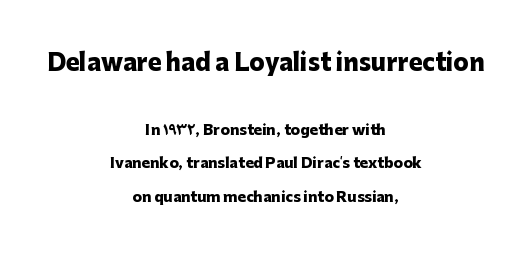
{"italic": "no", "bold": "yes", "underline": "no", "align": "center", "line_spacing": "loose", "line_spacing_ratio": 2.4, "letter_spacing": "normal", "letter_spacing_em": 0.0, "larger_block": "first", "size_ratio": 1.64, "glyph_px": 23}
